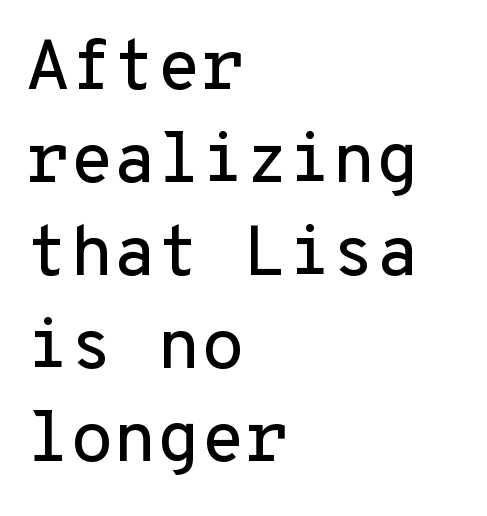
Q: Is the text italic (slanted)? A: No, it is upright.
Q: Is the typeface a serif or a sans-serif typeface? A: Sans-serif.
Q: Is the text underlined? A: No.
Q: How is the paragraph aligned? A: Left-aligned.
Q: Is the spacing between letters normal or unusually wide? A: Normal.
Q: Is the spacing between lines tight, normal or loose? A: Normal.
Q: Width (condensed, normal, or wide)? A: Normal.
Q: Stroke contrast? A: Low.
Q: x-height? A: Medium.
Q: Monospaced? A: Yes.
